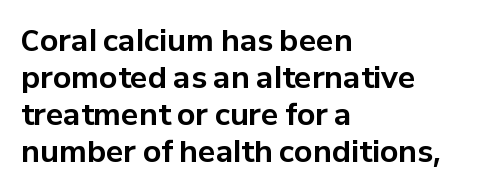
Q: Is the text bold? A: Yes.
Q: Is the text italic (slanted)? A: No, it is upright.
Q: Is the typeface a serif or a sans-serif typeface? A: Sans-serif.
Q: Is the text underlined? A: No.
Q: How is the paragraph aligned? A: Left-aligned.
Q: Is the spacing between letters normal or unusually wide? A: Normal.
Q: Is the spacing between lines tight, normal or loose? A: Normal.
Q: Width (condensed, normal, or wide)? A: Normal.
Q: Stroke contrast? A: Low.
Q: x-height? A: Medium.
Q: Monospaced? A: No.
